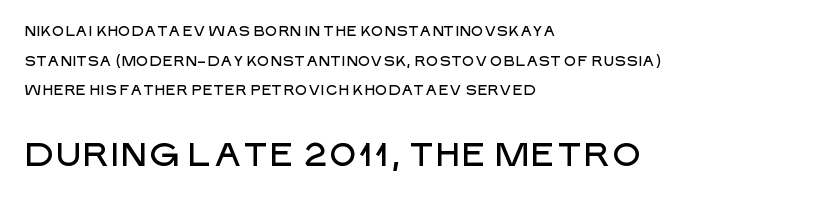
The composition opens small and finishes big. The passage is arranged the way most books set body copy — flush left. The font's upright variant was chosen for this text. Spacing verdict: proportional, widths tailored to each character. Tracking here is standard; glyphs follow each other at the usual distance. Check the space under the baseline: it is left empty.
